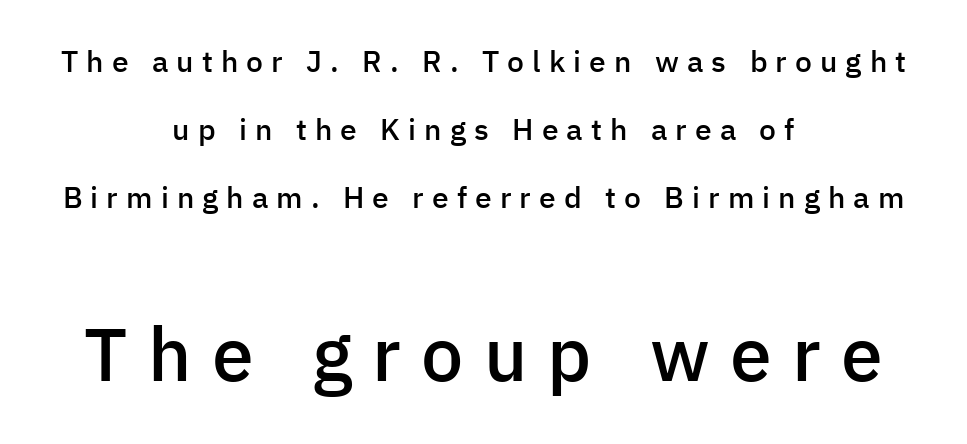
{"serif": "no", "italic": "no", "bold": "semi", "weight": "semibold", "width": "normal", "stroke_contrast": "low", "x_height": "medium", "monospaced": "no", "underline": "no", "align": "center", "line_spacing": "loose", "line_spacing_ratio": 2.26, "letter_spacing": "wide", "letter_spacing_em": 0.27, "larger_block": "second", "size_ratio": 2.5, "glyph_px": 75}
